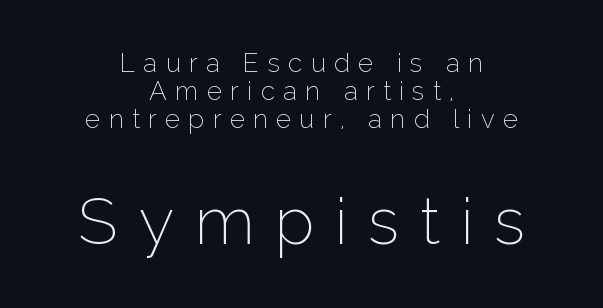
{"serif": "no", "italic": "no", "bold": "no", "weight": "thin", "width": "normal", "stroke_contrast": "low", "x_height": "medium", "monospaced": "no", "underline": "no", "align": "center", "line_spacing": "tight", "line_spacing_ratio": 1.07, "letter_spacing": "wide", "letter_spacing_em": 0.32, "larger_block": "second", "size_ratio": 2.5, "glyph_px": 65}
